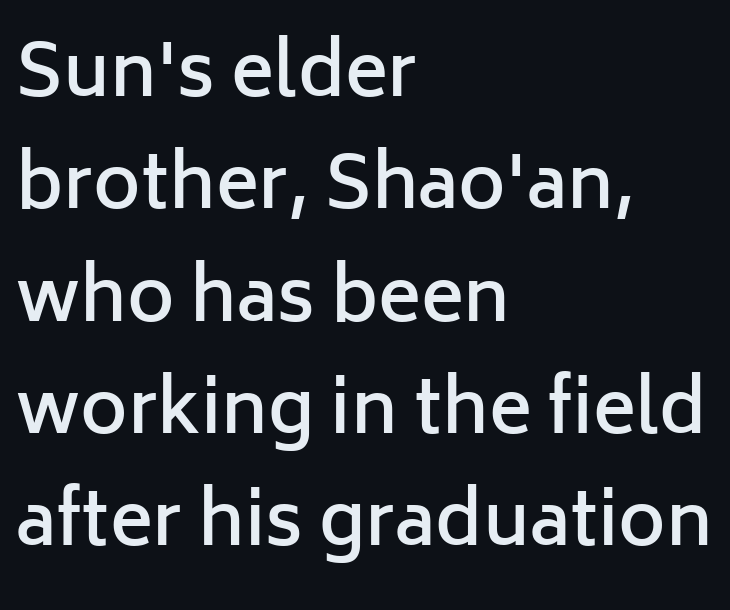
The image shows 72 px semibold sans-serif type, upright; set left-aligned, normal line spacing (1.56x), normal letter spacing, not underlined; low stroke contrast and a medium x-height.
